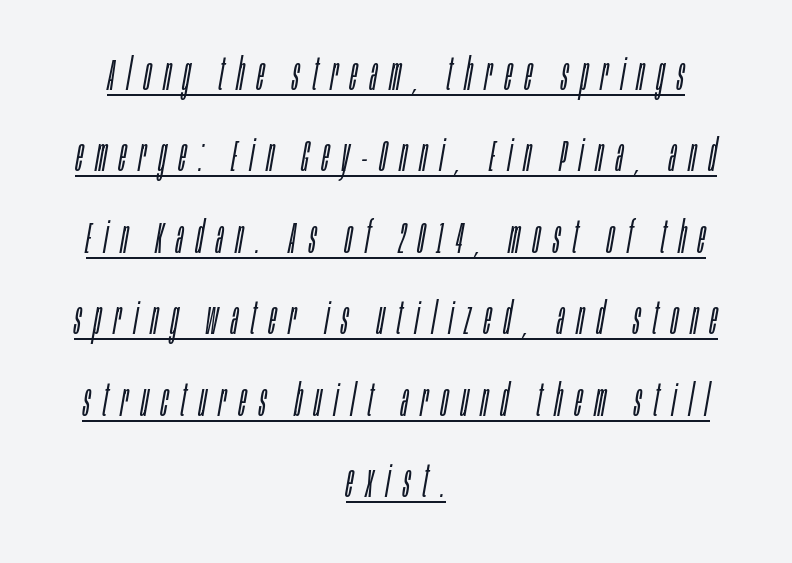
A typesetter would call this proportional, since set widths differ per character. The rendering applies a slant to the glyphs. How are the letters spaced? Widely, with obvious added tracking. The whitespace from short lines is split evenly between both sides. Vertical stems look standard width or narrower in stroke. The typesetter has applied underlining to the passage shown.
